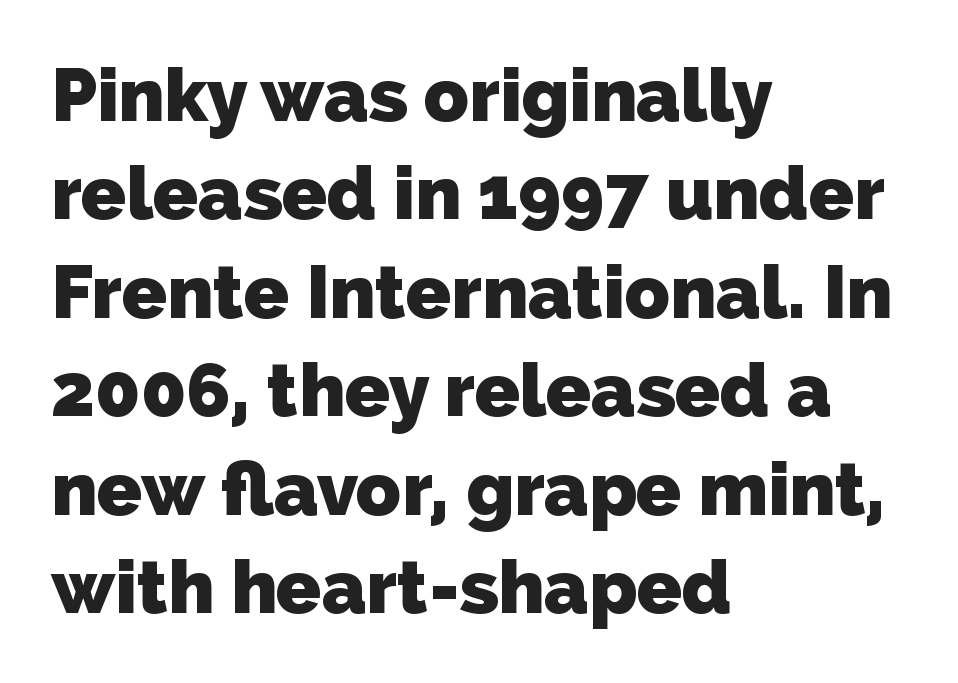
The typesetter chose a ragged-right arrangement here. The letters are bold, with thick, heavy strokes. The type is set solid horizontally, with unmodified tracking. Regular leading. Rule under the text: the space is simply empty.
